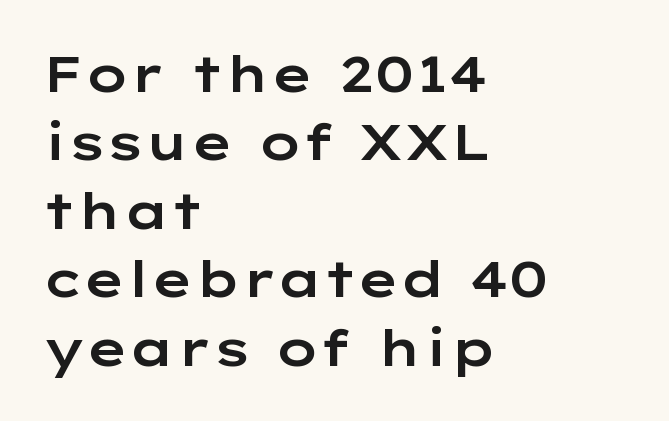
The image shows 50 px wide sans-serif type, upright; set left-aligned, normal line spacing (1.37x), normal letter spacing, not underlined; low stroke contrast and a medium x-height.
